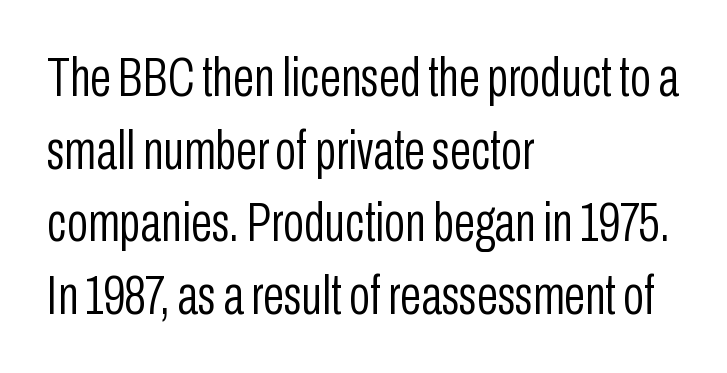
Character widths vary here, with narrow letters taking less room than wide ones. Vertical spacing — default. The string is rendered with underlining switched off. Visually the block forms a straight wall on the left and a jagged coastline on the right.
